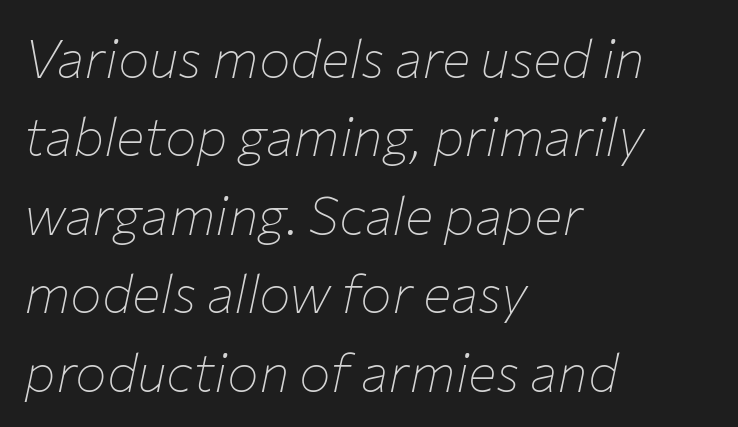
The image shows 53 px thin type, italic (leaning right); set left-aligned, normal line spacing (1.48x), normal letter spacing, not underlined; low stroke contrast and a medium x-height.
